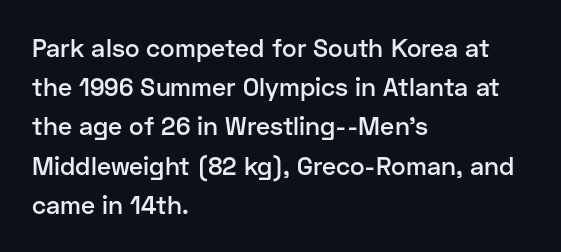
Q: Is the text bold? A: Semi-bold.
Q: Is the text italic (slanted)? A: No, it is upright.
Q: Is the text underlined? A: No.
Q: How is the paragraph aligned? A: Left-aligned.
Q: Is the spacing between letters normal or unusually wide? A: Normal.
Q: Is the spacing between lines tight, normal or loose? A: Normal.
